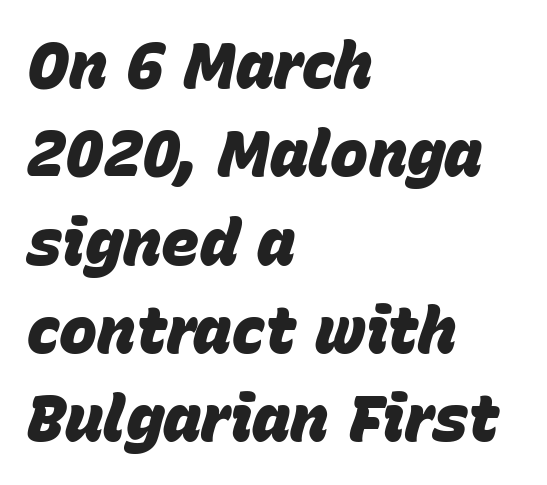
{"italic": "yes", "lean": "right", "slant_degrees": 15, "bold": "yes", "weight": "heavy", "width": "normal", "stroke_contrast": "low", "x_height": "large", "monospaced": "no", "underline": "no", "align": "left", "line_spacing": "normal", "line_spacing_ratio": 1.38, "letter_spacing": "normal", "letter_spacing_em": 0.0, "glyph_px": 64}
